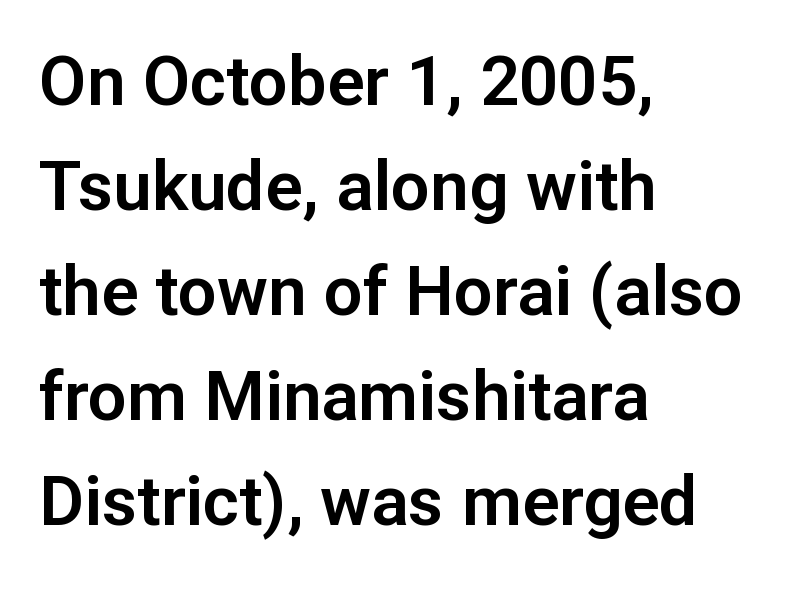
Normally led — the rows are evenly, conventionally spaced. Every row of glyphs begins at an identical x-position on the left. Is this a fixed-width face? No — the glyphs have proportional, varying widths. Check under the words: just untouched page. The glyphs in this specimen are sans serif. Students, note that the glyphs here touch the page at normal intervals.
